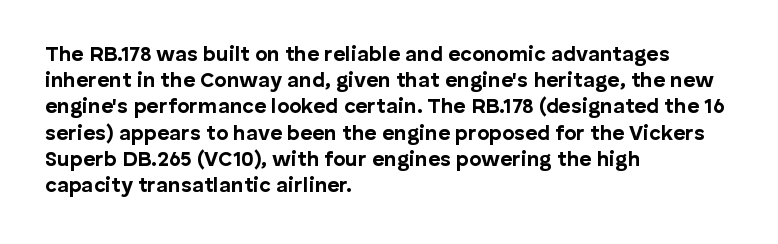
Does the weight exceed regular? Yes, all the way to bold. A typesetter would mark this as roman, not italic. The glyphs are unaccompanied by any horizontal stroke below them. Interline gaps are of average width in this sample. The horizontal fit of the characters is conventional and even.
